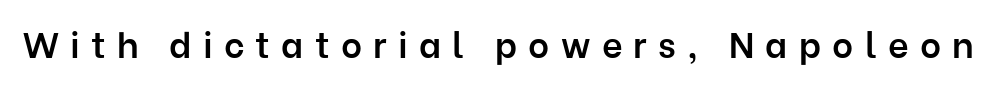
The image shows 36 px semibold sans-serif type, upright; set unusually wide letter spacing (+0.31 em), not underlined; low stroke contrast and a medium x-height.
